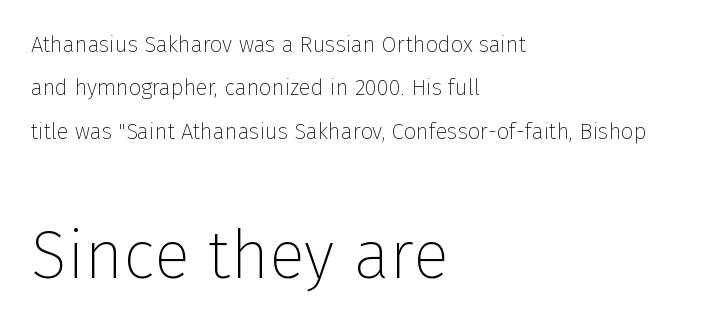
The image shows 67 px thin sans-serif type, upright; set left-aligned, loose line spacing (1.97x), normal letter spacing, not underlined; the second (bottom) block is 3.05x larger; low stroke contrast and a medium x-height.
